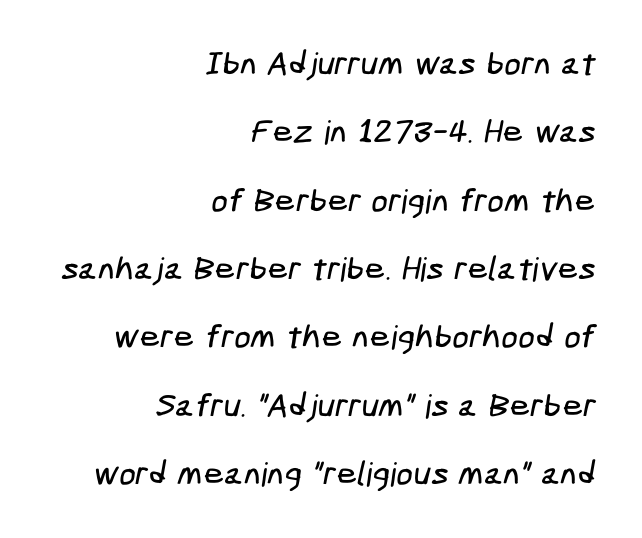
Q: Is the typeface a serif or a sans-serif typeface? A: Sans-serif.
Q: Is the text underlined? A: No.
Q: How is the paragraph aligned? A: Right-aligned.
Q: Is the spacing between letters normal or unusually wide? A: Normal.
Q: Is the spacing between lines tight, normal or loose? A: Loose.
Q: Width (condensed, normal, or wide)? A: Condensed.
Q: Stroke contrast? A: Low.
Q: x-height? A: Medium.
